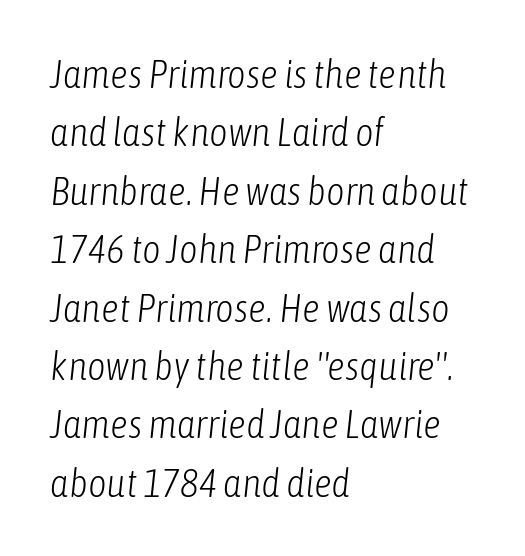
{"italic": "yes", "lean": "right", "slant_degrees": 6, "bold": "no", "weight": "light", "width": "condensed", "stroke_contrast": "low", "x_height": "medium", "monospaced": "no", "underline": "no", "align": "left", "line_spacing": "normal", "line_spacing_ratio": 1.46, "letter_spacing": "normal", "letter_spacing_em": 0.0, "glyph_px": 40}
